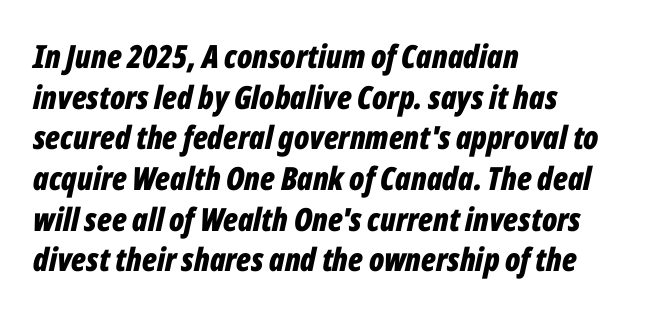
{"italic": "yes", "lean": "right", "slant_degrees": 12, "bold": "yes", "weight": "bold", "width": "condensed", "stroke_contrast": "low", "x_height": "medium", "monospaced": "no", "underline": "no", "align": "left", "line_spacing": "normal", "line_spacing_ratio": 1.27, "letter_spacing": "normal", "letter_spacing_em": 0.0, "glyph_px": 32}
